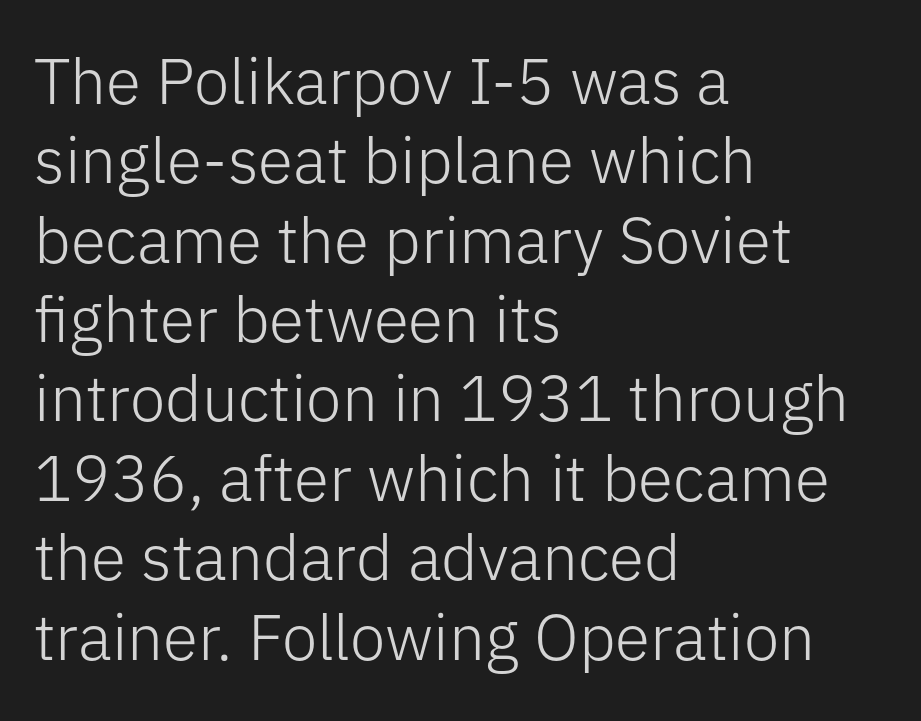
Q: Is the text bold? A: No.
Q: Is the text italic (slanted)? A: No, it is upright.
Q: Is the typeface a serif or a sans-serif typeface? A: Sans-serif.
Q: Is the text underlined? A: No.
Q: How is the paragraph aligned? A: Left-aligned.
Q: Is the spacing between letters normal or unusually wide? A: Normal.
Q: Width (condensed, normal, or wide)? A: Normal.
Q: Stroke contrast? A: Low.
Q: x-height? A: Medium.
Q: Monospaced? A: No.
